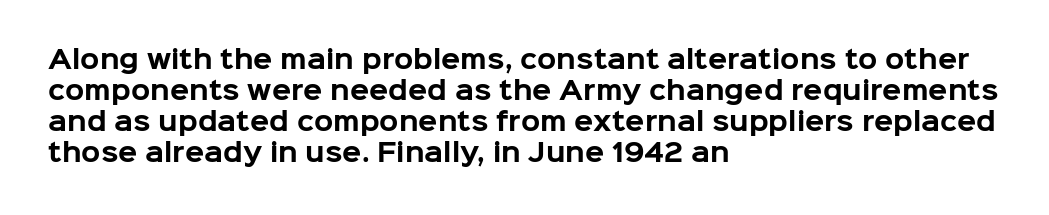
Q: Is the text bold? A: Yes.
Q: Is the text italic (slanted)? A: No, it is upright.
Q: Is the text underlined? A: No.
Q: How is the paragraph aligned? A: Left-aligned.
Q: Is the spacing between letters normal or unusually wide? A: Normal.
